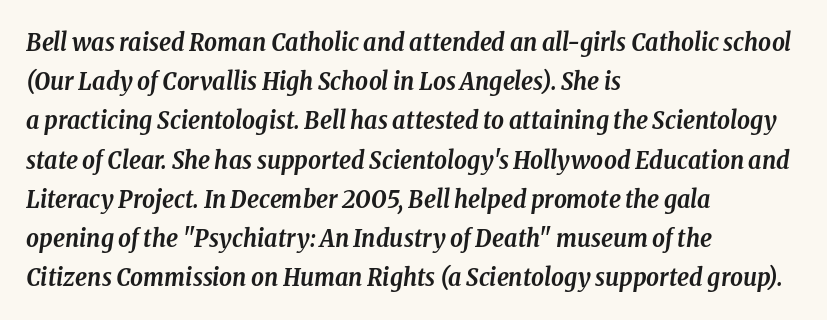
The image shows 25 px bold type, italic (leaning right); set left-aligned, normal line spacing (1.57x), normal letter spacing, not underlined.
